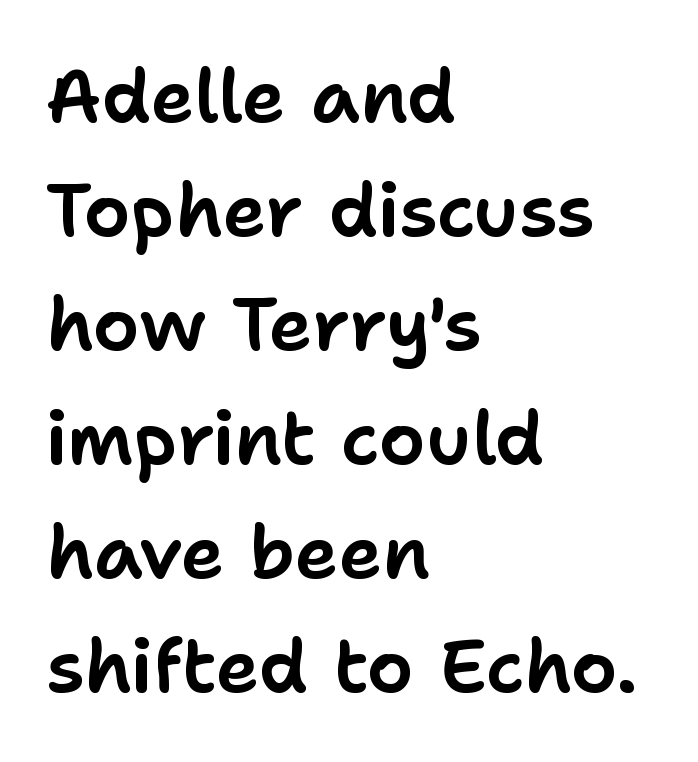
Here the designer chose a conventional face with non-uniform glyph widths. These lines keep a tight, regular rhythm from letter to letter. Rows of type keep a routine distance in the vertical direction. This is roman type, the default non-slanted kind. Note: no serifs on the glyphs. No word sits above an underline.
